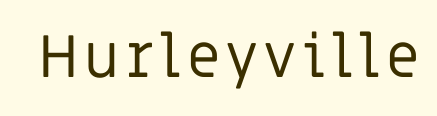
{"serif": "no", "italic": "no", "bold": "no", "weight": "regular", "width": "normal", "stroke_contrast": "low", "x_height": "large", "monospaced": "no", "underline": "no", "glyph_px": 60}
